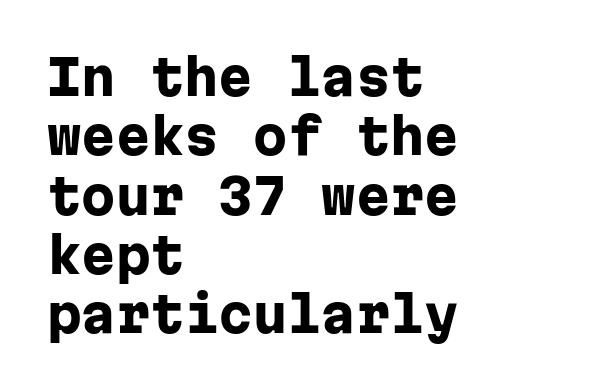
{"serif": "no", "italic": "no", "bold": "yes", "weight": "heavy", "width": "normal", "stroke_contrast": "low", "x_height": "medium", "monospaced": "yes", "underline": "no", "align": "left", "line_spacing_ratio": 1.21, "letter_spacing": "normal", "letter_spacing_em": 0.0, "glyph_px": 49}
